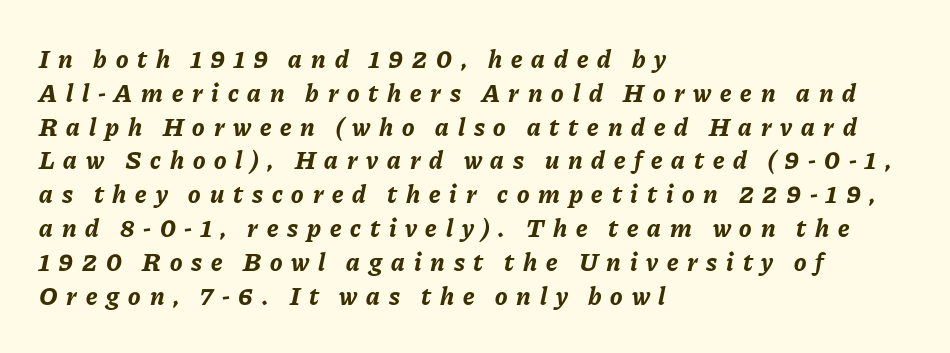
Anything drawn beneath the words? Only blank space. The line-height multiplier appears to be the usual default. Caption: multi-line text, flush left, ragged right. Would a proofreader flag this as italicized? Yes.
